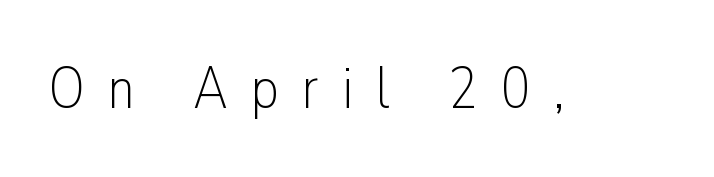
Q: Is the text bold? A: No.
Q: Is the text italic (slanted)? A: No, it is upright.
Q: Is the typeface a serif or a sans-serif typeface? A: Sans-serif.
Q: Is the text underlined? A: No.
Q: Is the spacing between letters normal or unusually wide? A: Unusually wide.
Q: Width (condensed, normal, or wide)? A: Condensed.
Q: Stroke contrast? A: Low.
Q: x-height? A: Medium.
Q: Monospaced? A: No.
